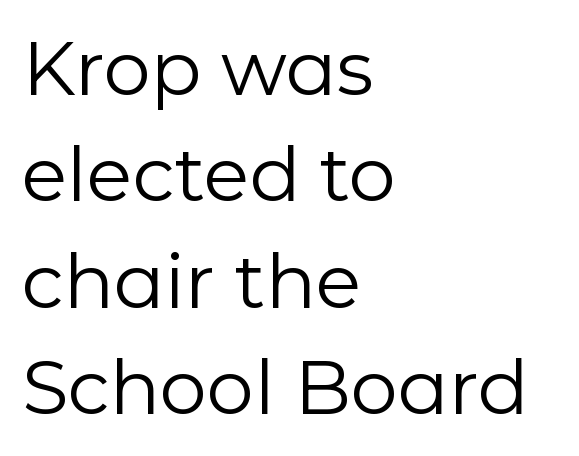
Q: Is the text bold? A: No.
Q: Is the text italic (slanted)? A: No, it is upright.
Q: Is the typeface a serif or a sans-serif typeface? A: Sans-serif.
Q: Is the text underlined? A: No.
Q: How is the paragraph aligned? A: Left-aligned.
Q: Is the spacing between letters normal or unusually wide? A: Normal.
Q: Is the spacing between lines tight, normal or loose? A: Normal.
Q: Width (condensed, normal, or wide)? A: Normal.
Q: Stroke contrast? A: Low.
Q: x-height? A: Medium.
Q: Monospaced? A: No.
